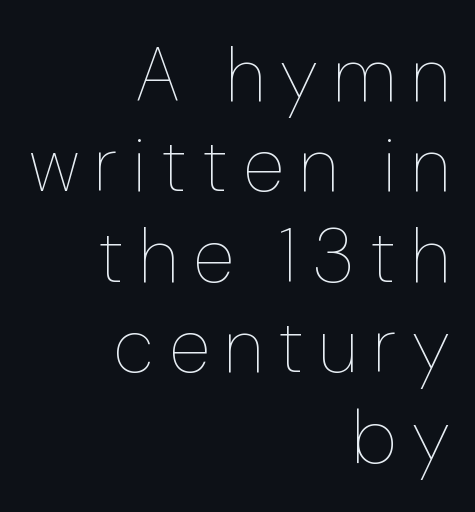
Nothing heavy about these letters — not bold at all. This is the regular roman posture of the typeface. The letterforms stand isolated, each surrounded by extra space. The glyphs are unaccompanied by any horizontal stroke below them. The rag falls on the left side of this text block.
